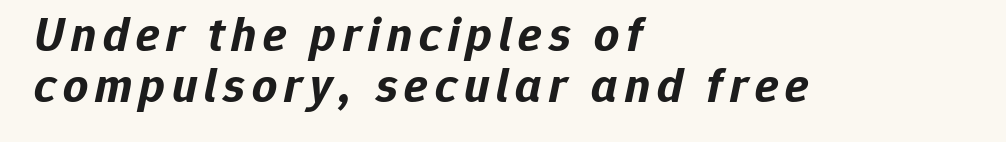
The image shows 49 px bold type, italic (leaning right); set left-aligned, tight line spacing (1.04x), not underlined; low stroke contrast and a medium x-height.
